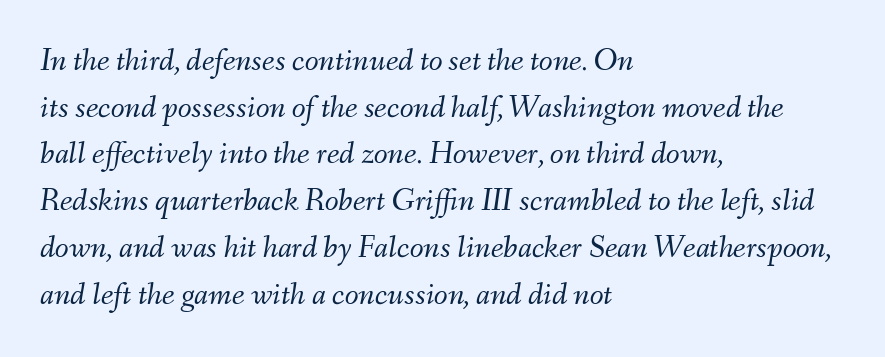
{"italic": "yes", "lean": "right", "slant_degrees": 9, "bold": "no", "weight": "light", "width": "normal", "stroke_contrast": "medium", "x_height": "small", "monospaced": "no", "underline": "no", "align": "left", "line_spacing": "normal", "line_spacing_ratio": 1.46, "letter_spacing": "normal", "letter_spacing_em": 0.0, "glyph_px": 32}
